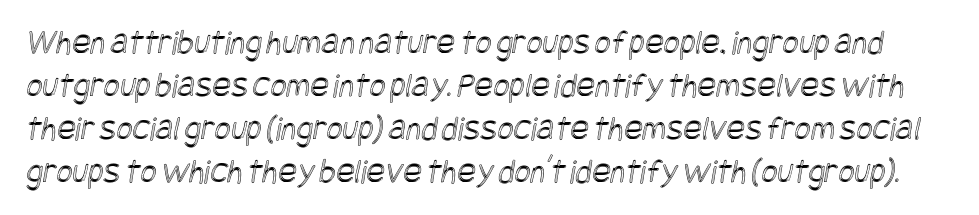
The image shows 35 px condensed type; set line spacing 1.23x, normal letter spacing, not underlined; a large x-height.
